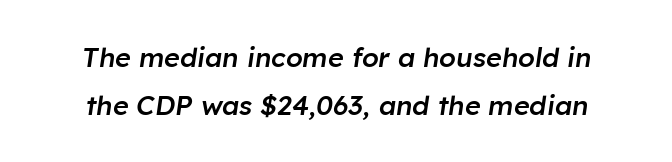
{"italic": "yes", "lean": "right", "slant_degrees": 8, "bold": "semi", "underline": "no", "line_spacing_ratio": 1.77, "letter_spacing": "normal", "letter_spacing_em": 0.0, "glyph_px": 27}
